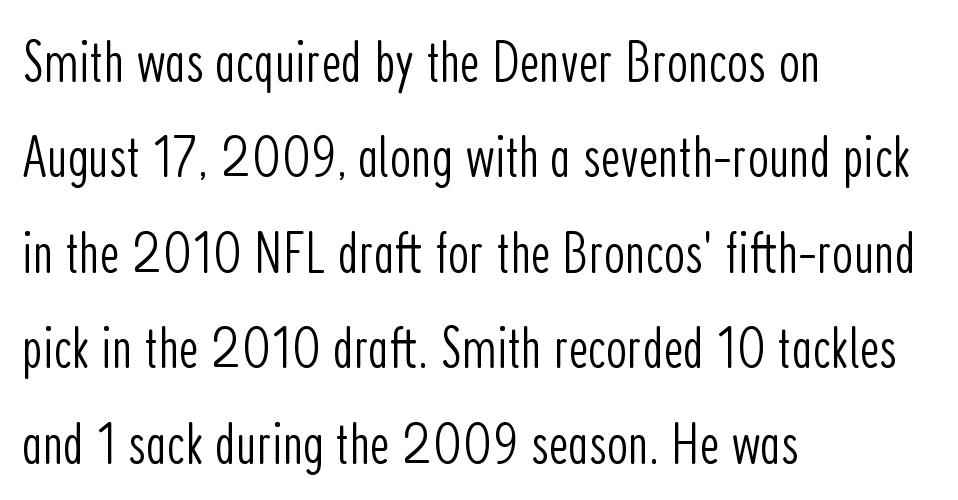
{"serif": "no", "italic": "no", "bold": "no", "weight": "light", "width": "condensed", "stroke_contrast": "low", "x_height": "medium", "monospaced": "no", "underline": "no", "align": "left", "line_spacing": "normal", "line_spacing_ratio": 1.59, "letter_spacing": "normal", "letter_spacing_em": 0.0, "glyph_px": 60}
